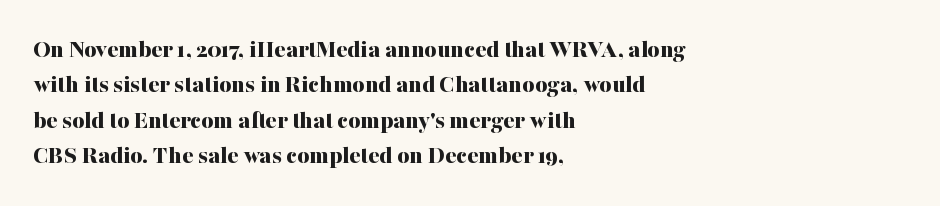
Normally led — the rows are evenly, conventionally spaced. A roman cut, with each character standing at attention. The gaps between neighbouring characters are ordinary and unremarkable. The words here are not underlined. Left-aligned paragraph, ragged on the right. The typesetting leans heavy: a genuine bold.
